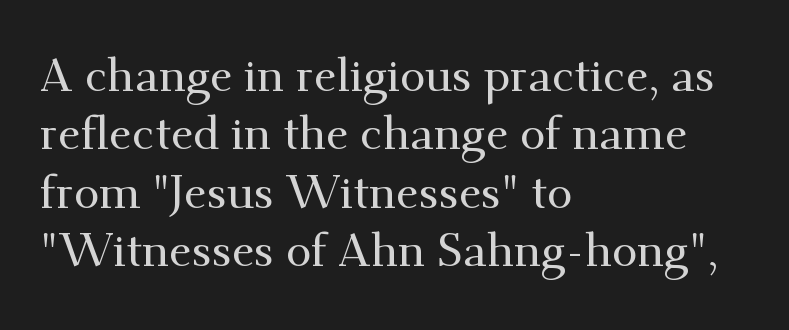
The rendering uses natural spacing where letterforms have individual widths. Left-aligned paragraph, ragged on the right. Clear beneath every line of the passage. Serif or sans? Serif — the stroke terminals have little feet.
